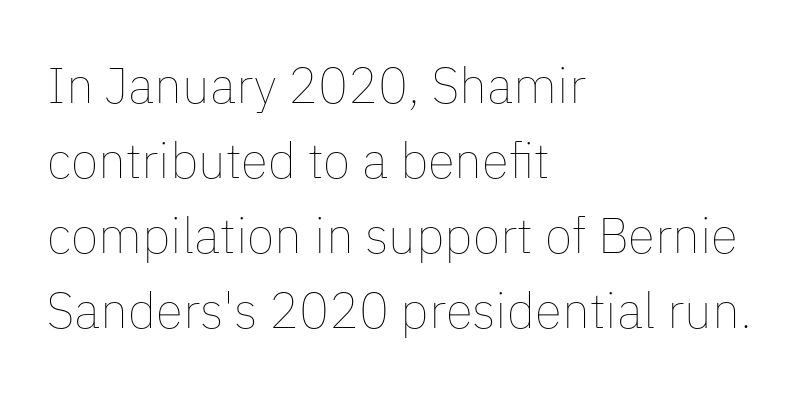
Q: Is the text bold? A: No.
Q: Is the text italic (slanted)? A: No, it is upright.
Q: Is the text underlined? A: No.
Q: How is the paragraph aligned? A: Left-aligned.
Q: Is the spacing between letters normal or unusually wide? A: Normal.
Q: Is the spacing between lines tight, normal or loose? A: Normal.
Q: Width (condensed, normal, or wide)? A: Normal.
Q: Stroke contrast? A: Low.
Q: x-height? A: Medium.
Q: Monospaced? A: No.
